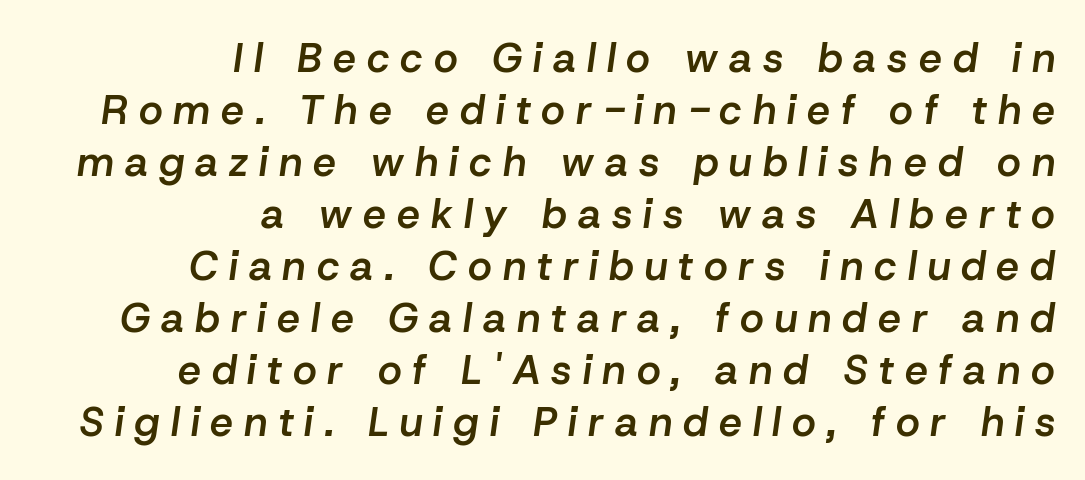
The image shows 41 px semibold type, italic (leaning right); set right-aligned, normal line spacing (1.27x), unusually wide letter spacing (+0.27 em), not underlined; low stroke contrast and a medium x-height.
